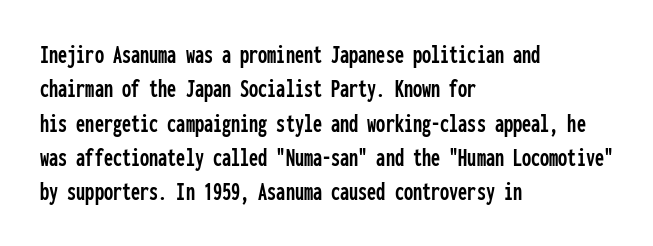
Q: Is the text italic (slanted)? A: No, it is upright.
Q: Is the text underlined? A: No.
Q: How is the paragraph aligned? A: Left-aligned.
Q: Is the spacing between letters normal or unusually wide? A: Normal.
Q: Is the spacing between lines tight, normal or loose? A: Normal.
